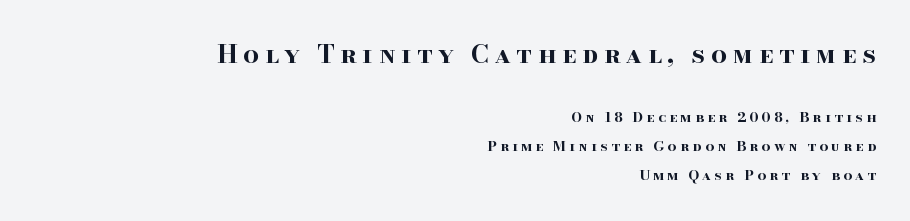
Q: Is the text bold? A: Yes.
Q: Is the text italic (slanted)? A: No, it is upright.
Q: Is the text underlined? A: No.
Q: How is the paragraph aligned? A: Right-aligned.
Q: Is the spacing between letters normal or unusually wide? A: Unusually wide.
Q: Is the spacing between lines tight, normal or loose? A: Loose.
Q: Which block of text is set in a larger size, the first (top) or the second (bottom)? A: The first (top) one.
